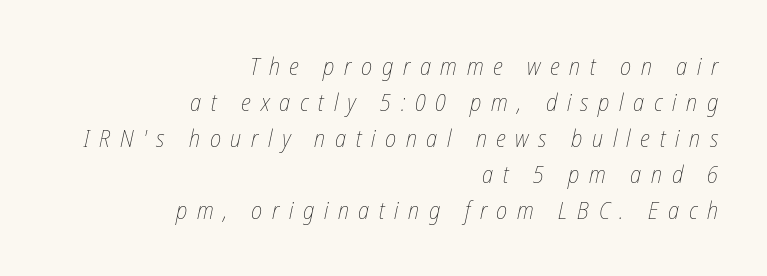
Q: Is the text bold? A: No.
Q: Is the text italic (slanted)? A: Yes, it leans right by about 12 degrees.
Q: Is the text underlined? A: No.
Q: How is the paragraph aligned? A: Right-aligned.
Q: Is the spacing between letters normal or unusually wide? A: Unusually wide.
Q: Is the spacing between lines tight, normal or loose? A: Normal.
